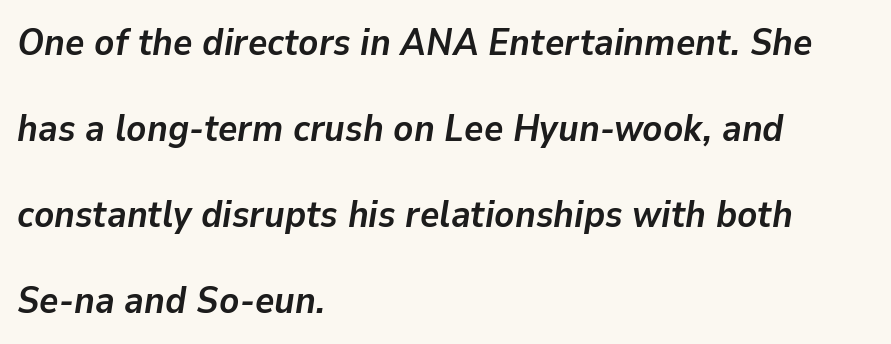
{"italic": "yes", "lean": "right", "slant_degrees": 9, "bold": "yes", "weight": "semibold", "width": "normal", "stroke_contrast": "low", "x_height": "medium", "monospaced": "no", "underline": "no", "align": "left", "line_spacing": "loose", "line_spacing_ratio": 2.32, "letter_spacing": "normal", "letter_spacing_em": 0.0, "glyph_px": 37}
